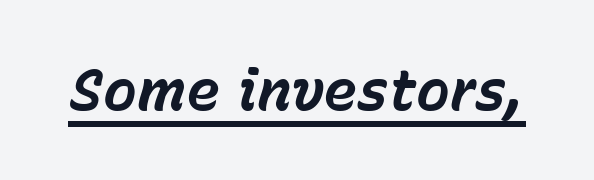
The image shows 57 px bold type, italic (leaning right); set normal letter spacing, underlined; low stroke contrast and a medium x-height.
